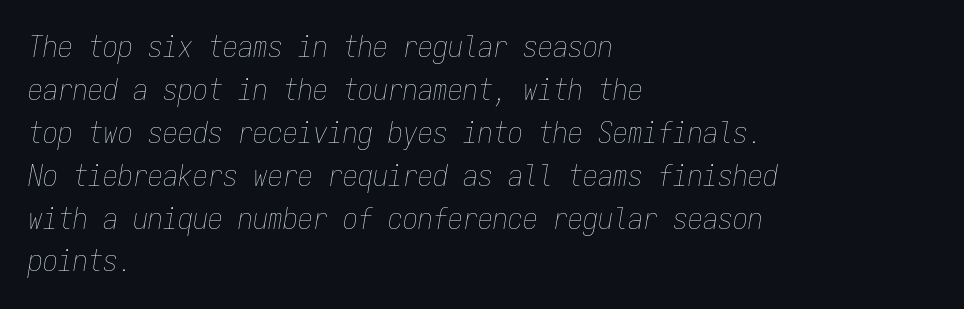
The image shows 30 px thin, condensed type, italic (leaning right), monospaced; set left-aligned, normal line spacing (1.43x), normal letter spacing, not underlined; low stroke contrast and a medium x-height.
